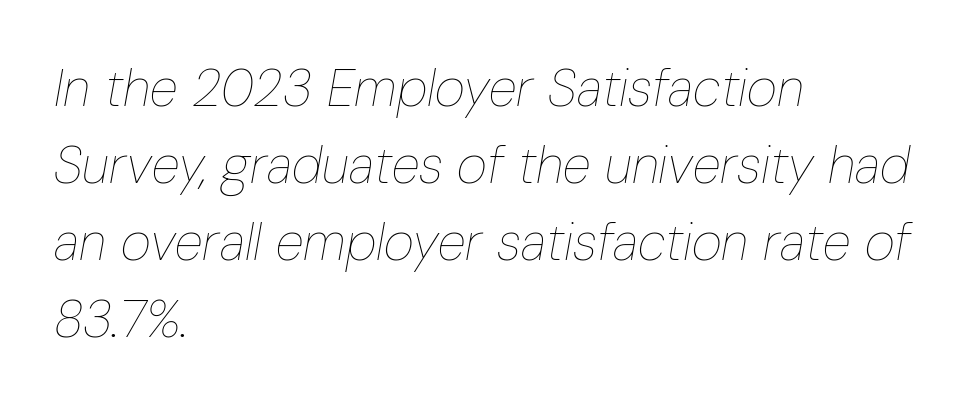
The image shows 52 px thin, condensed type, italic (leaning right); set left-aligned, normal line spacing (1.48x), normal letter spacing, not underlined; low stroke contrast and a medium x-height.
